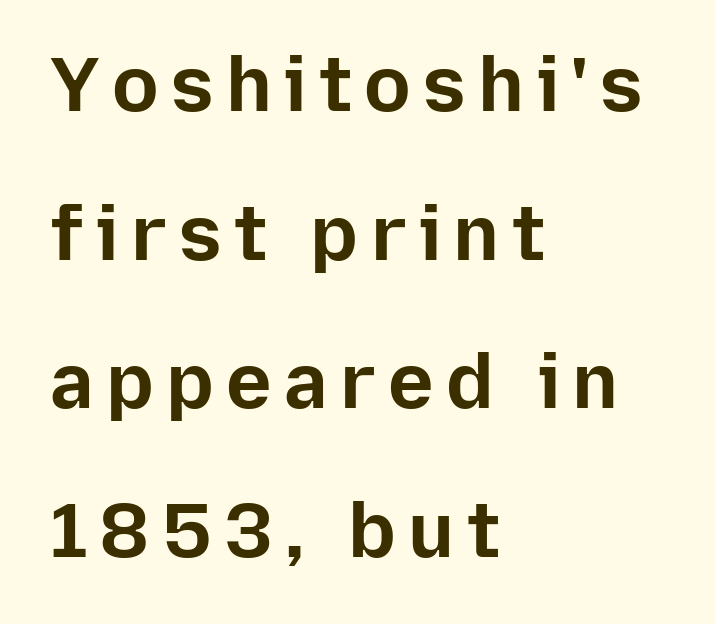
{"serif": "no", "italic": "no", "bold": "yes", "weight": "bold", "width": "normal", "stroke_contrast": "low", "x_height": "medium", "monospaced": "no", "underline": "no", "align": "left", "line_spacing": "loose", "line_spacing_ratio": 1.93, "glyph_px": 77}
